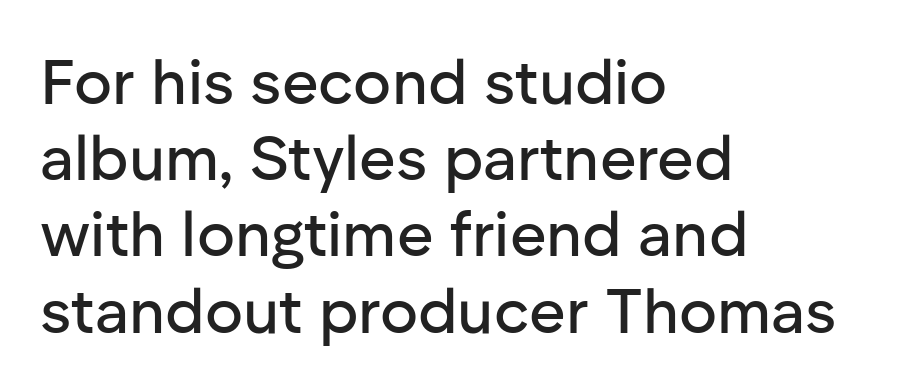
The image shows 63 px sans-serif type, upright; set left-aligned, line spacing 1.21x, normal letter spacing, not underlined; low stroke contrast and a medium x-height.
